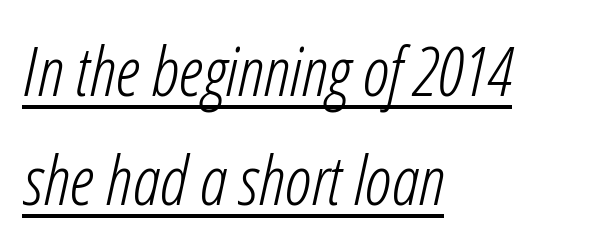
{"italic": "yes", "lean": "right", "slant_degrees": 12, "bold": "no", "weight": "light", "width": "condensed", "stroke_contrast": "low", "x_height": "medium", "monospaced": "no", "underline": "yes", "align": "left", "line_spacing": "normal", "line_spacing_ratio": 1.58, "letter_spacing": "normal", "letter_spacing_em": 0.0, "glyph_px": 69}
